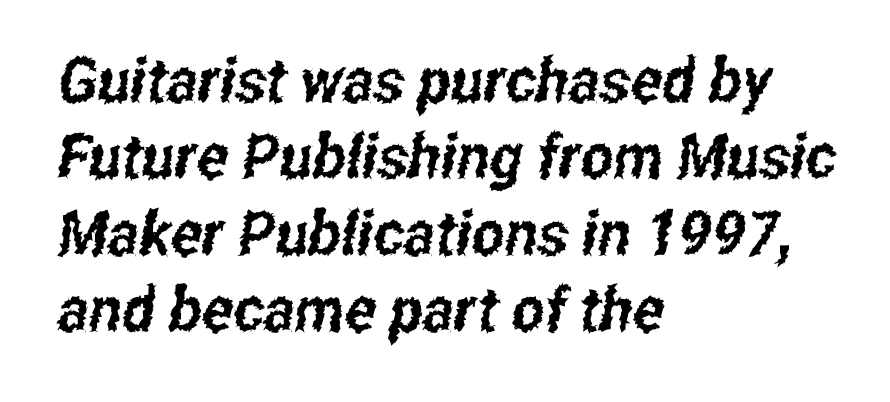
Q: Is the typeface a serif or a sans-serif typeface? A: Sans-serif.
Q: Is the text underlined? A: No.
Q: How is the paragraph aligned? A: Left-aligned.
Q: Is the spacing between letters normal or unusually wide? A: Normal.
Q: Width (condensed, normal, or wide)? A: Condensed.
Q: Stroke contrast? A: Low.
Q: x-height? A: Medium.
Q: Monospaced? A: No.
